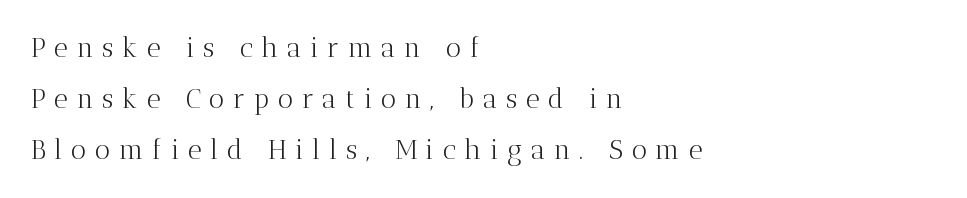
{"italic": "no", "bold": "no", "underline": "no", "align": "left", "line_spacing_ratio": 1.89, "letter_spacing": "wide", "letter_spacing_em": 0.32, "glyph_px": 27}
